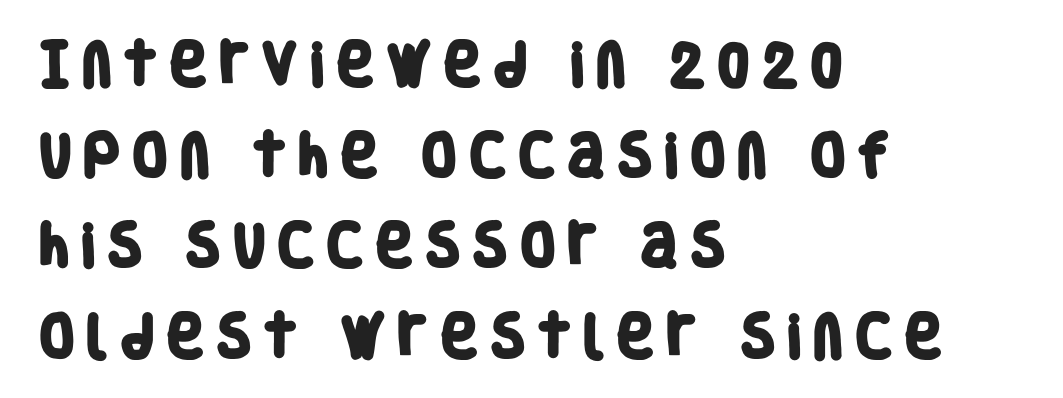
Plain, unruled lines of type. Heavy-handed strokes throughout: this text is bold. The face used here is proportionally spaced, like ordinary book or web type. Is the block centered? No — it sits flush against the left margin. A typesetter would label this face a sans.
